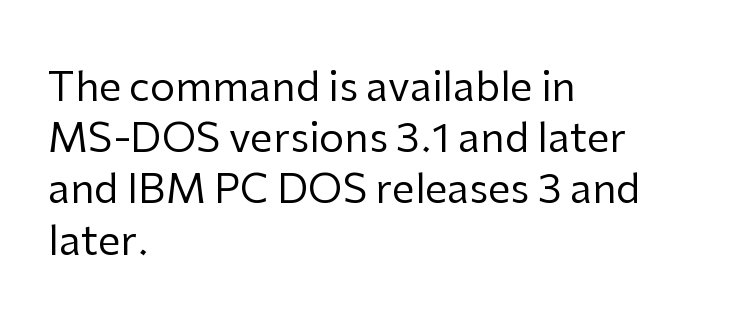
Q: Is the text bold? A: No.
Q: Is the text italic (slanted)? A: No, it is upright.
Q: Is the typeface a serif or a sans-serif typeface? A: Sans-serif.
Q: Is the text underlined? A: No.
Q: How is the paragraph aligned? A: Left-aligned.
Q: Is the spacing between letters normal or unusually wide? A: Normal.
Q: Is the spacing between lines tight, normal or loose? A: Normal.
Q: Width (condensed, normal, or wide)? A: Normal.
Q: Stroke contrast? A: Low.
Q: x-height? A: Medium.
Q: Monospaced? A: No.
